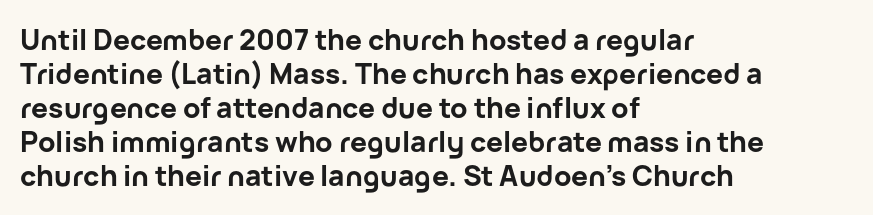
{"serif": "no", "italic": "no", "bold": "yes", "weight": "bold", "width": "normal", "stroke_contrast": "low", "x_height": "medium", "monospaced": "no", "underline": "no", "align": "left", "line_spacing_ratio": 1.21, "letter_spacing": "normal", "letter_spacing_em": 0.0, "glyph_px": 28}
